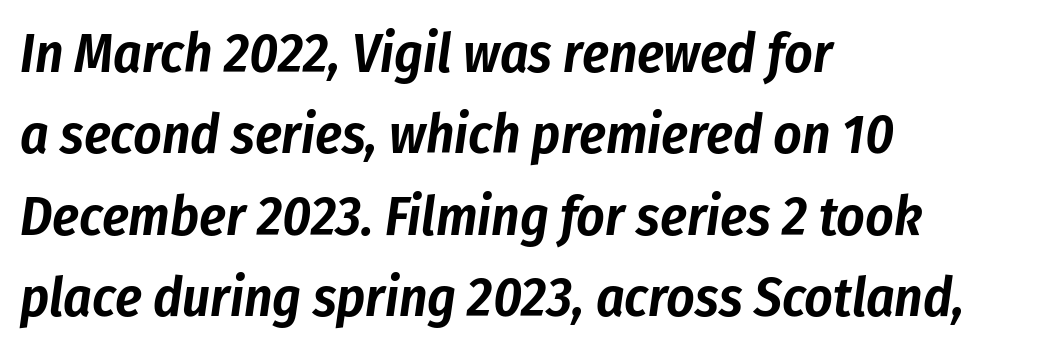
Q: Is the text italic (slanted)? A: Yes, it leans right by about 8 degrees.
Q: Is the text underlined? A: No.
Q: How is the paragraph aligned? A: Left-aligned.
Q: Is the spacing between letters normal or unusually wide? A: Normal.
Q: Is the spacing between lines tight, normal or loose? A: Normal.
Q: Width (condensed, normal, or wide)? A: Condensed.
Q: Stroke contrast? A: Low.
Q: x-height? A: Medium.
Q: Monospaced? A: No.
